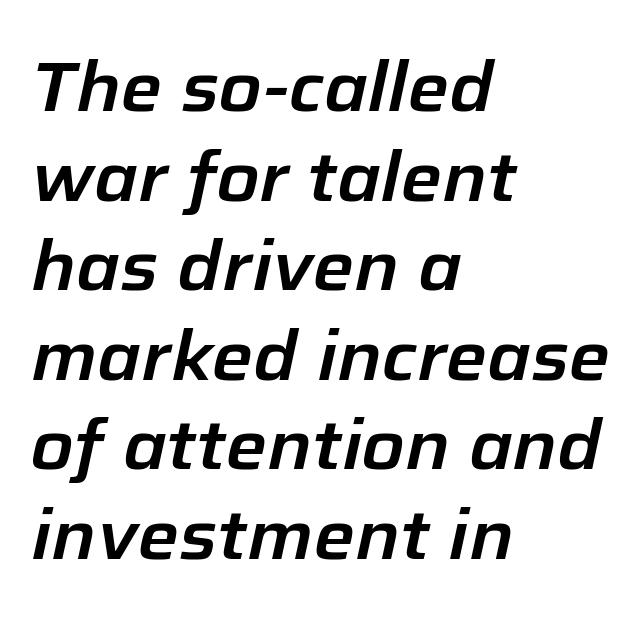
{"italic": "yes", "lean": "right", "slant_degrees": 12, "width": "normal", "stroke_contrast": "low", "x_height": "medium", "monospaced": "no", "underline": "no", "align": "left", "line_spacing": "normal", "line_spacing_ratio": 1.28, "letter_spacing": "normal", "letter_spacing_em": 0.0, "glyph_px": 70}
